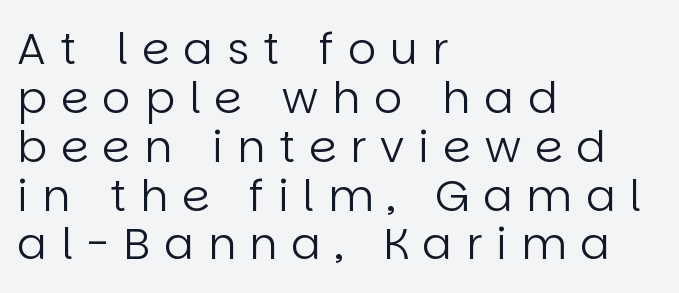
Q: Is the text bold? A: No.
Q: Is the text italic (slanted)? A: No, it is upright.
Q: Is the typeface a serif or a sans-serif typeface? A: Sans-serif.
Q: Is the text underlined? A: No.
Q: How is the paragraph aligned? A: Left-aligned.
Q: Is the spacing between letters normal or unusually wide? A: Unusually wide.
Q: Is the spacing between lines tight, normal or loose? A: Tight.
Q: Width (condensed, normal, or wide)? A: Normal.
Q: Stroke contrast? A: Low.
Q: x-height? A: Large.
Q: Monospaced? A: No.
